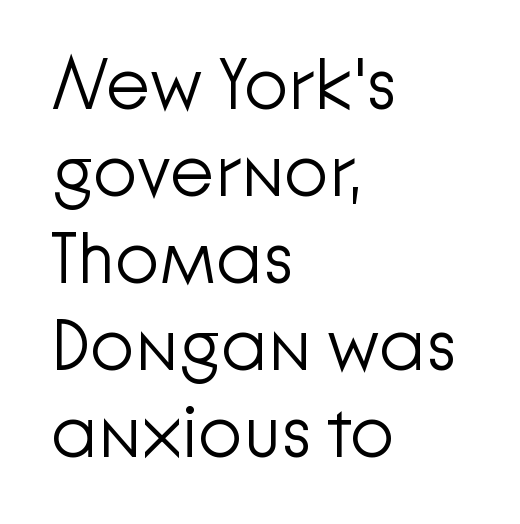
{"serif": "no", "italic": "no", "bold": "no", "weight": "light", "width": "normal", "stroke_contrast": "low", "x_height": "medium", "monospaced": "no", "underline": "no", "align": "left", "line_spacing_ratio": 1.21, "letter_spacing": "normal", "letter_spacing_em": 0.0, "glyph_px": 72}
